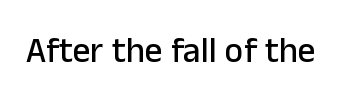
Q: Is the text italic (slanted)? A: No, it is upright.
Q: Is the typeface a serif or a sans-serif typeface? A: Sans-serif.
Q: Is the text underlined? A: No.
Q: Is the spacing between letters normal or unusually wide? A: Normal.
Q: Width (condensed, normal, or wide)? A: Normal.
Q: Stroke contrast? A: Low.
Q: x-height? A: Medium.
Q: Monospaced? A: No.
